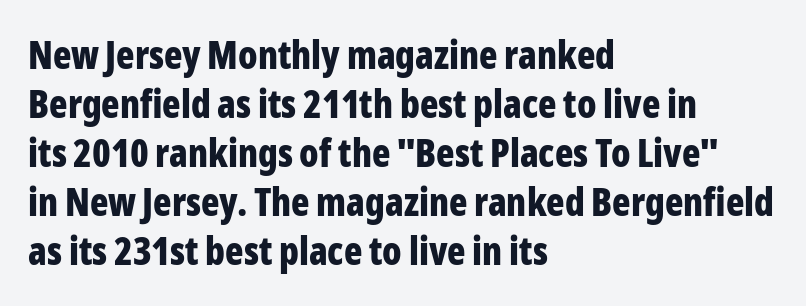
The letters advance in unequal steps, a hallmark of proportional type. Nobody touched the tracking dial on this one. Classification — sans serif. These words are printed bold, with thick strokes throughout. Any mark beneath the type? The region is blank.
